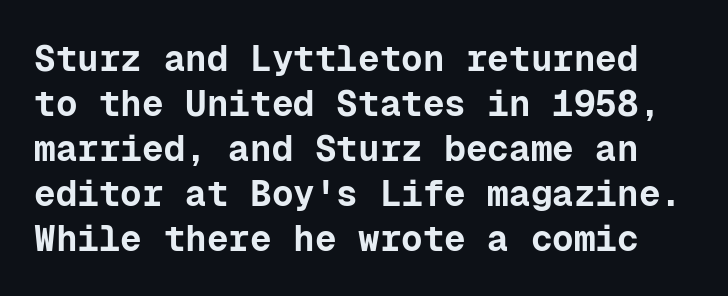
{"serif": "no", "italic": "no", "bold": "yes", "weight": "bold", "width": "normal", "stroke_contrast": "low", "x_height": "medium", "monospaced": "yes", "underline": "no", "line_spacing": "normal", "line_spacing_ratio": 1.25, "letter_spacing": "normal", "letter_spacing_em": 0.0, "glyph_px": 36}
